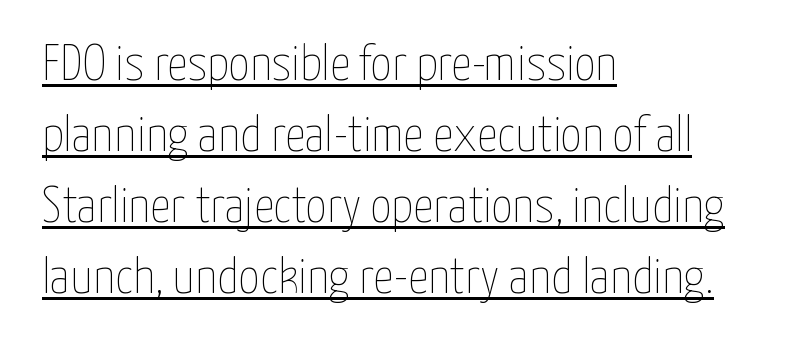
This sample uses an upright cut, with every glyph sitting square on the baseline. Does extra space separate the letters? No, they use regular spacing. Alignment: flush left. Varying glyph widths throughout — classic text-font behaviour.
